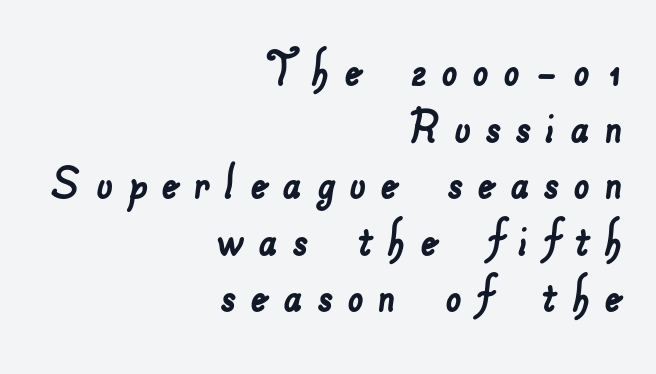
The image shows 56 px sans-serif type; set right-aligned, tight line spacing (1.01x), unusually wide letter spacing (+0.26 em), not underlined; low stroke contrast and a small x-height.
